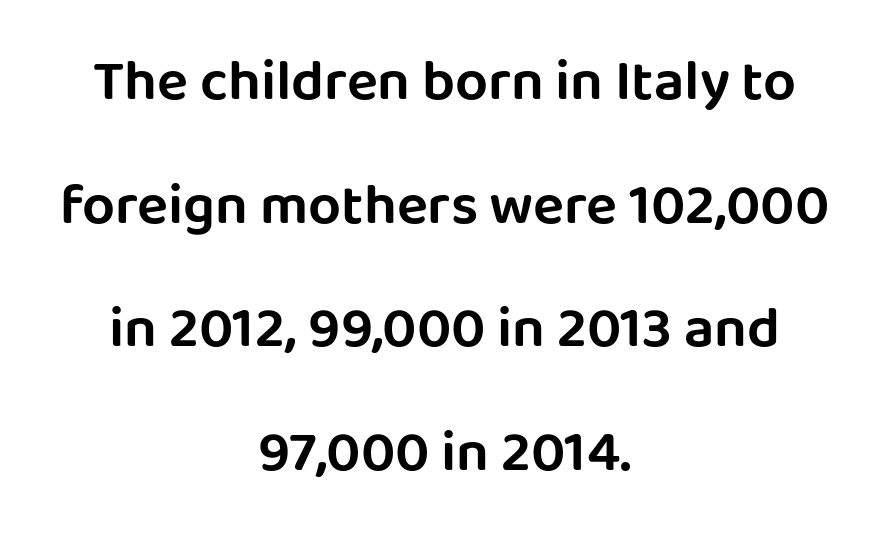
{"serif": "no", "italic": "no", "width": "normal", "stroke_contrast": "low", "x_height": "large", "monospaced": "no", "underline": "no", "align": "center", "line_spacing": "loose", "line_spacing_ratio": 2.13, "letter_spacing": "normal", "letter_spacing_em": 0.0, "glyph_px": 58}
